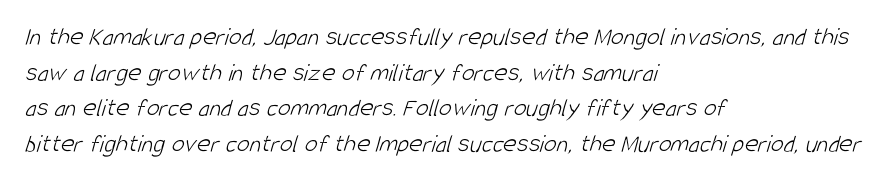
{"bold": "no", "underline": "no", "align": "left", "line_spacing": "normal", "line_spacing_ratio": 1.37, "letter_spacing": "normal", "letter_spacing_em": 0.0, "glyph_px": 26}
